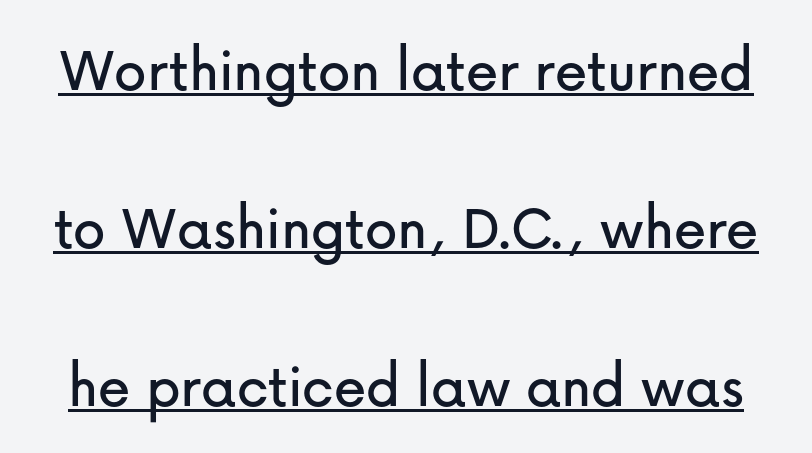
Serifs: no, the terminals of the letterforms are clean. A typographer would call this underscored text. One glance says open: line gaps are wider than usual. How are the letters spaced? Ordinarily, with no added tracking. Think of a printed novel: that variable character pitch is what you see here.
